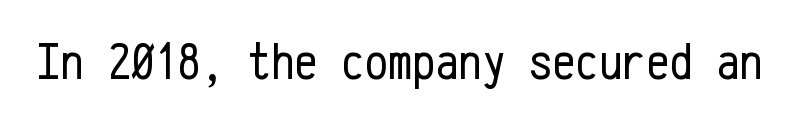
Q: Is the text bold? A: No.
Q: Is the text italic (slanted)? A: No, it is upright.
Q: Is the typeface a serif or a sans-serif typeface? A: Sans-serif.
Q: Is the text underlined? A: No.
Q: Is the spacing between letters normal or unusually wide? A: Normal.
Q: Width (condensed, normal, or wide)? A: Condensed.
Q: Stroke contrast? A: Low.
Q: x-height? A: Medium.
Q: Monospaced? A: Yes.
